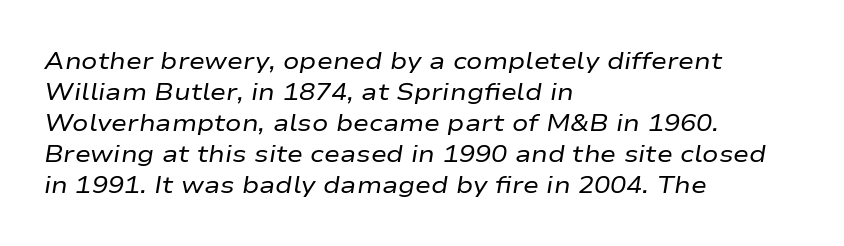
The image shows 24 px text type, italic (leaning right); set left-aligned, normal line spacing (1.29x), normal letter spacing, not underlined.
